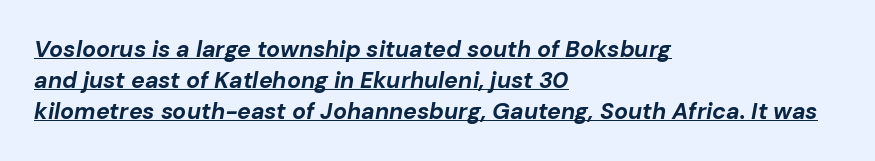
{"italic": "yes", "lean": "right", "slant_degrees": 10, "bold": "yes", "underline": "yes", "align": "left", "line_spacing": "normal", "line_spacing_ratio": 1.34, "letter_spacing": "normal", "letter_spacing_em": 0.0, "glyph_px": 23}
